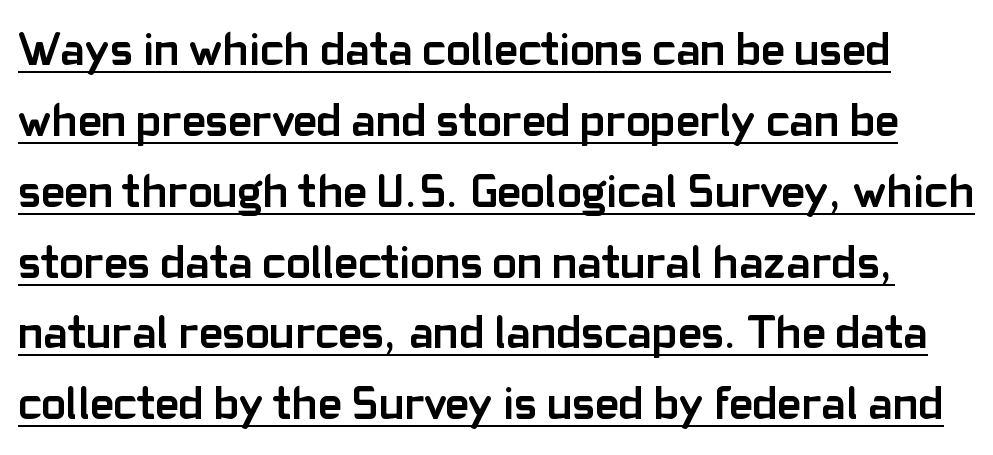
{"serif": "no", "italic": "no", "bold": "yes", "weight": "semibold", "width": "normal", "stroke_contrast": "low", "x_height": "medium", "monospaced": "no", "underline": "yes", "line_spacing": "normal", "line_spacing_ratio": 1.54, "letter_spacing": "normal", "letter_spacing_em": 0.0, "glyph_px": 46}
